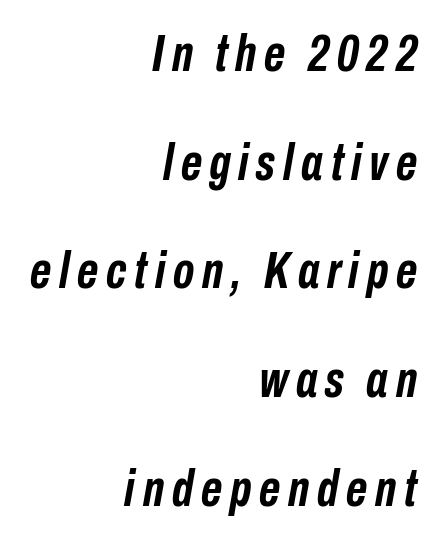
Descenders are the only things crossing below the line. If you measured baseline to baseline, you'd find a long distance. Is this a fixed-width face? No — the glyphs have proportional, varying widths. The compositor pushed each line to the right boundary.
